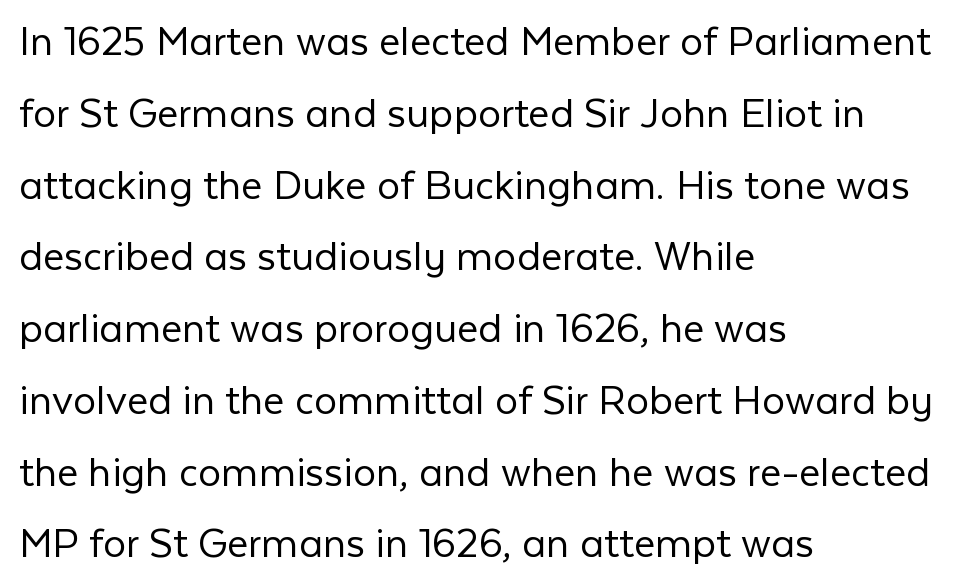
This sample has the flowing, uneven cadence of proportional lettering. Ascenders rise straight up at ninety degrees. The type is set solid horizontally, with unmodified tracking. Classification — sans serif. Does the copy run flush right? No — it runs flush left. Successive baselines arrive at the customary interval.
